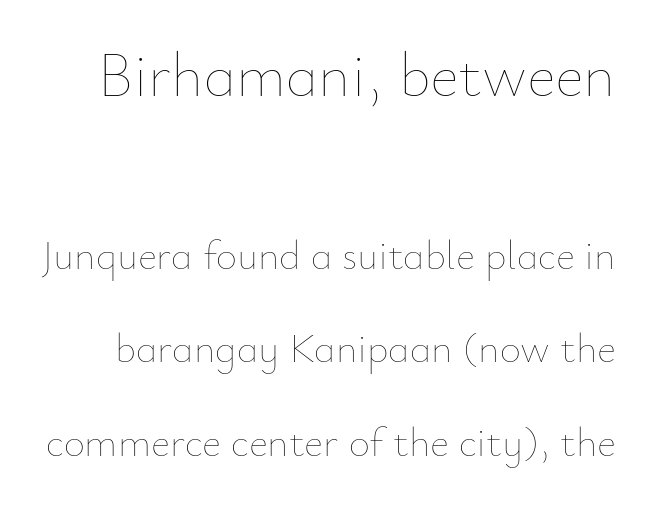
The image shows 62 px thin type, upright; set loose line spacing (2.29x), normal letter spacing, not underlined; the first (top) block is 1.51x larger; low stroke contrast and a small x-height.
